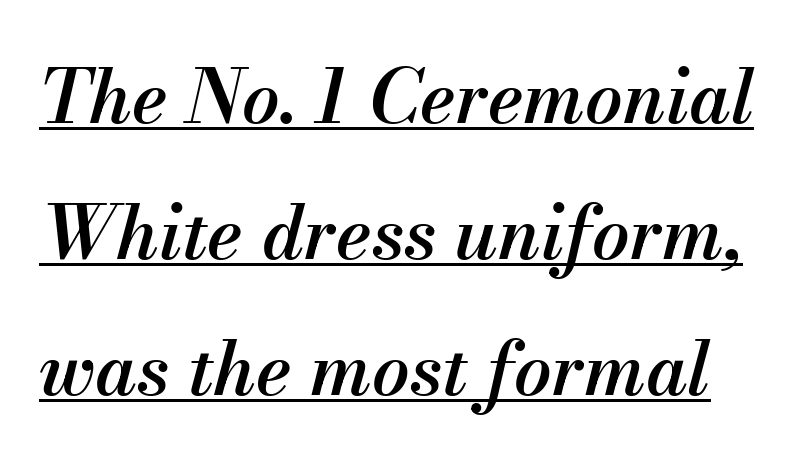
The image shows 74 px semibold type, italic (leaning right); set line spacing 1.84x, normal letter spacing, underlined; medium stroke contrast and a small x-height.
